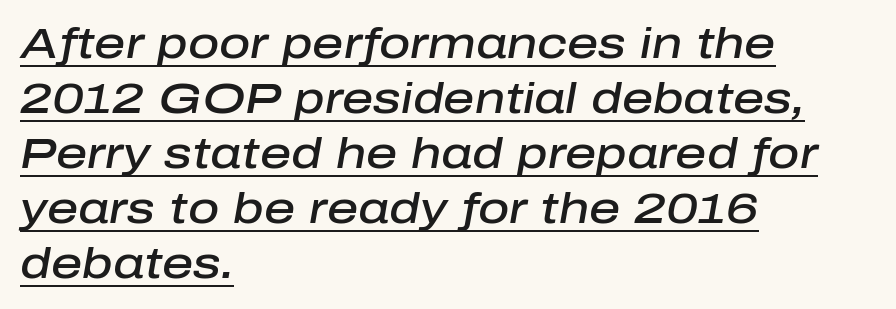
The image shows 43 px semibold type, italic (leaning right); set left-aligned, normal line spacing (1.28x), normal letter spacing, underlined; low stroke contrast and a medium x-height.
